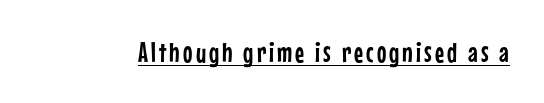
The image shows 28 px condensed sans-serif type, upright; set underlined; low stroke contrast and a medium x-height.
